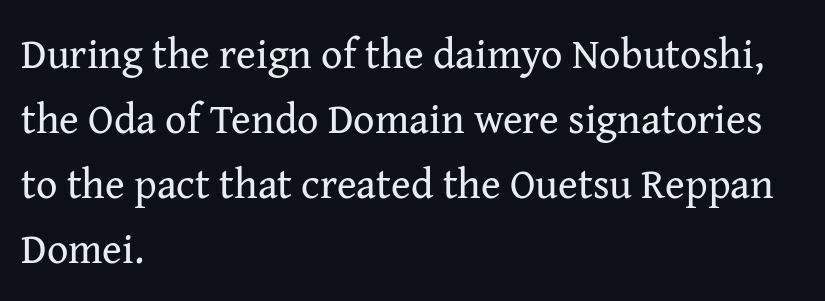
Compared with typical paragraphs, the rows here are spaced about the same. These lines keep a tight, regular rhythm from letter to letter. One-word summary of the alignment: left. The font sits on the lighter half of the weight spectrum, regular included. Each letter's strokes conclude with small projecting serifs. Do the letters lean? They stand straight.
